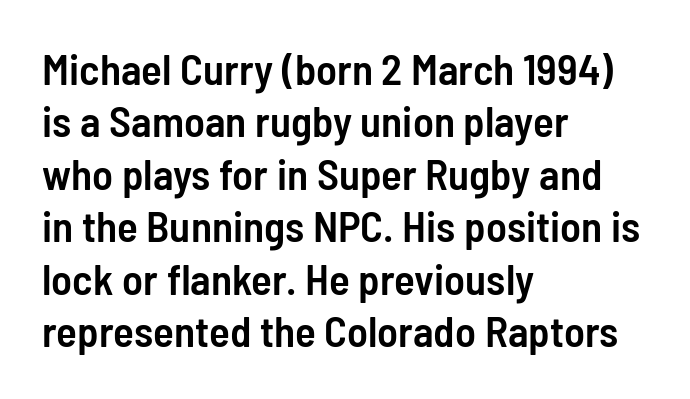
{"serif": "no", "italic": "no", "bold": "semi", "weight": "semibold", "width": "condensed", "stroke_contrast": "low", "x_height": "medium", "monospaced": "no", "underline": "no", "align": "left", "line_spacing_ratio": 1.22, "letter_spacing": "normal", "letter_spacing_em": 0.0, "glyph_px": 43}
